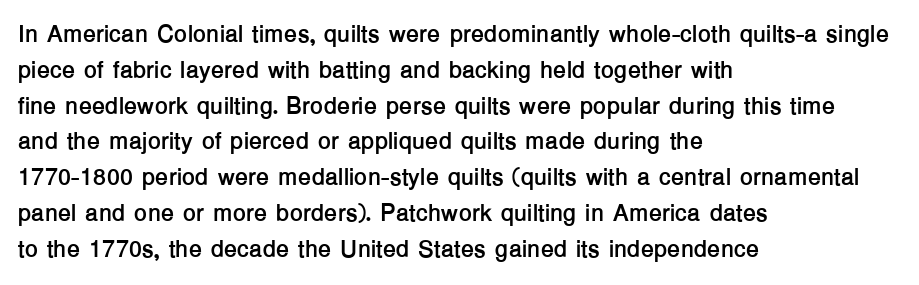
{"italic": "no", "bold": "yes", "underline": "no", "align": "left", "line_spacing": "normal", "line_spacing_ratio": 1.49, "letter_spacing": "normal", "letter_spacing_em": 0.0, "glyph_px": 24}
